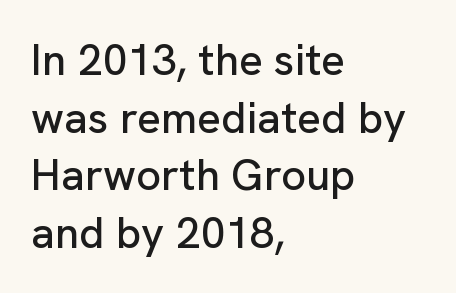
The image shows 44 px sans-serif type, upright; set left-aligned, normal line spacing (1.31x), normal letter spacing, not underlined; low stroke contrast and a medium x-height.
